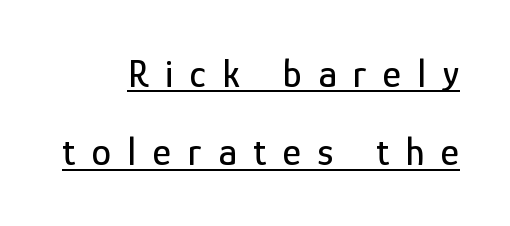
{"serif": "no", "italic": "no", "width": "condensed", "stroke_contrast": "low", "x_height": "medium", "monospaced": "no", "underline": "yes", "align": "right", "line_spacing": "loose", "line_spacing_ratio": 2.01, "letter_spacing": "wide", "letter_spacing_em": 0.43, "glyph_px": 39}
